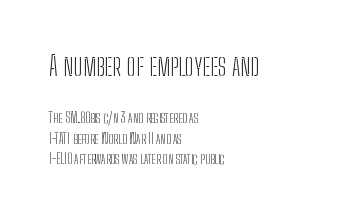
The image shows 27 px text type, upright; set left-aligned, normal line spacing (1.44x), normal letter spacing, not underlined; the first (top) block is 1.93x larger.
